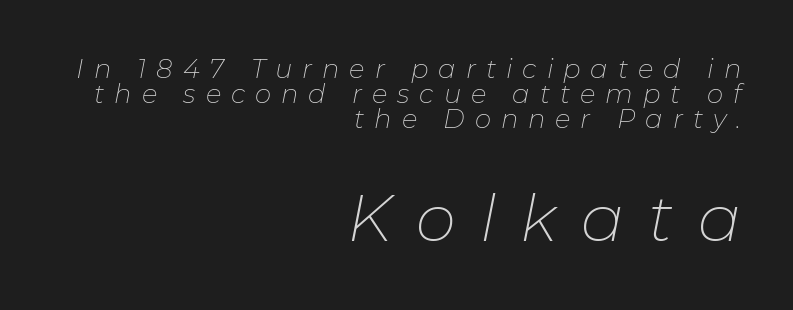
Substantial extra tracking has been applied to these lines. The rendering uses a small line-height, squeezing the rows. Of the two passages, the one underneath uses the larger point size. The cut favours lightness, reaching ordinary text weight at its darkest. You could not count columns in this text — the font is proportionally spaced.
